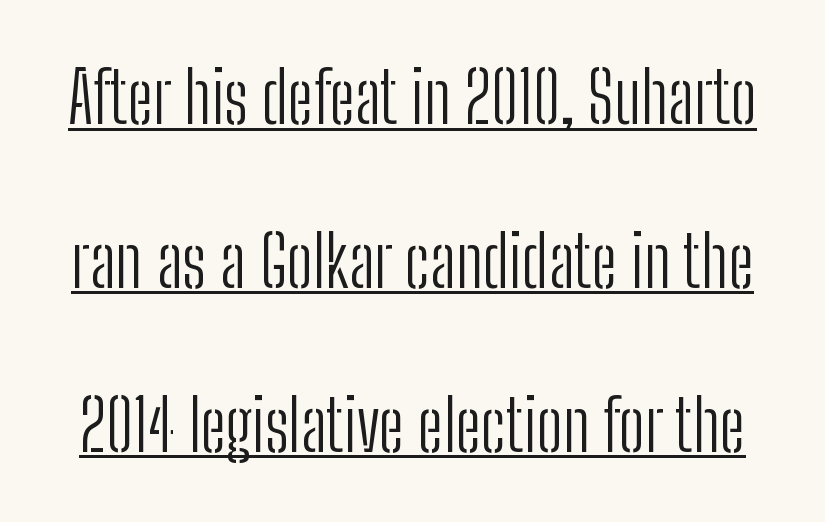
Q: Is the text bold? A: No.
Q: Is the text italic (slanted)? A: No, it is upright.
Q: Is the typeface a serif or a sans-serif typeface? A: Sans-serif.
Q: Is the text underlined? A: Yes.
Q: Is the spacing between letters normal or unusually wide? A: Normal.
Q: Is the spacing between lines tight, normal or loose? A: Loose.
Q: Width (condensed, normal, or wide)? A: Condensed.
Q: Stroke contrast? A: Low.
Q: x-height? A: Medium.
Q: Monospaced? A: No.
